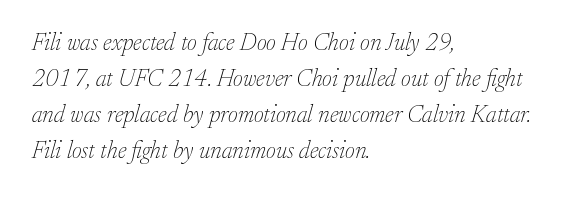
Caption: standard tracking, unaltered. Looking at the ascenders, they clearly lean. Glance below the letters and you will spot only blank space. In CSS terms this would be text-align: left. A typesetter would call this leading conventional body-copy spacing. A light-to-regular cut is what we see here.
